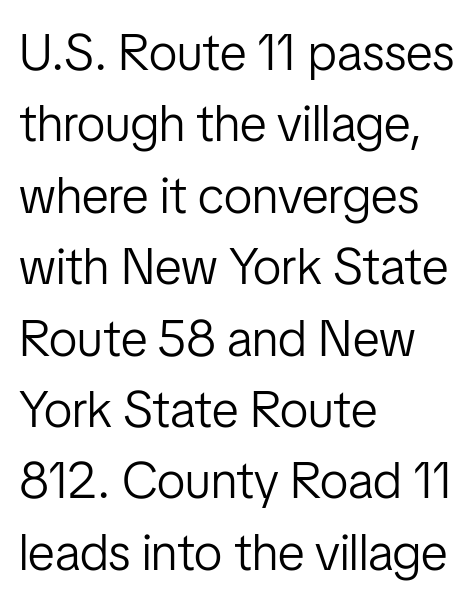
The image shows 51 px light, condensed sans-serif type, upright; set left-aligned, normal line spacing (1.4x), normal letter spacing, not underlined; low stroke contrast and a medium x-height.
